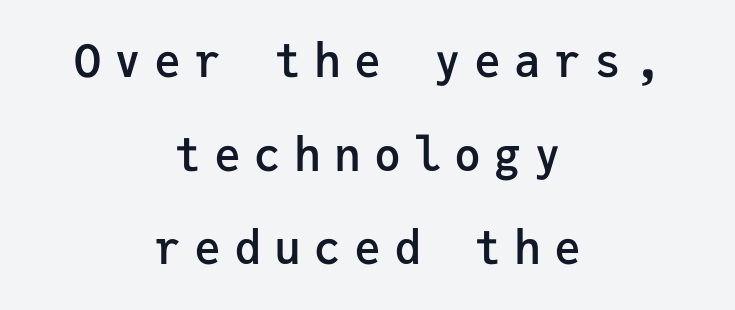
If you drew a line through each stem, it would be perfectly vertical. Every character here occupies the same horizontal width, giving the sample a typewriter-like rhythm. The passage shown is not underscored anywhere. Short and long lines alike share a common midpoint. I'd describe the lettering as semibold — firm but not a full bold. What's the leading like? Stretched, with rows far apart.
